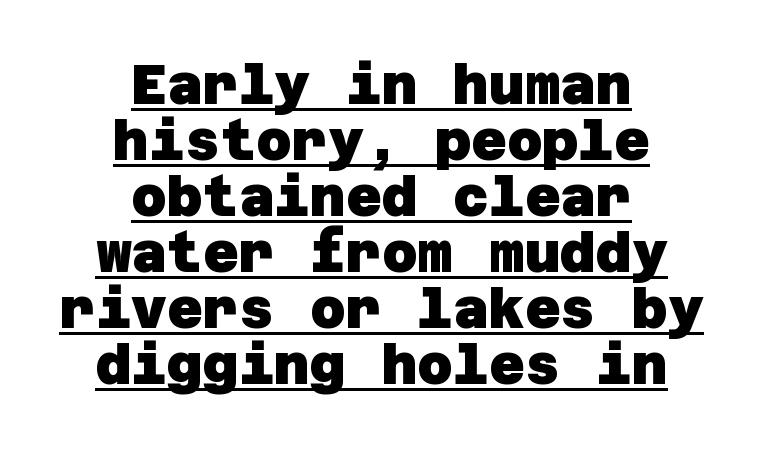
Observe the ordinary spacing: letters are neighbours, not strangers. You can tell from the bare stems that sans-serif type was used. Layout note: lines centered. The rendered words wear a rule along their underside. Summary of vertical rhythm: compact, with narrow interline spacing.
